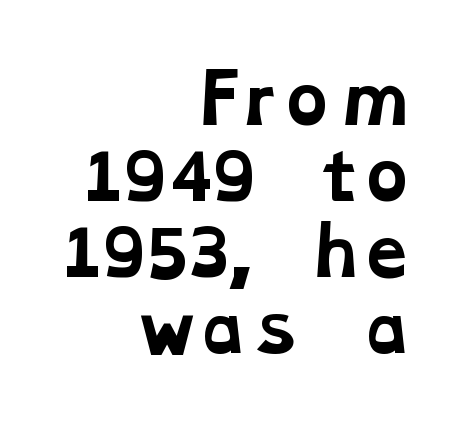
{"serif": "yes", "bold": "yes", "weight": "bold", "width": "wide", "stroke_contrast": "low", "x_height": "medium", "monospaced": "no", "underline": "no", "align": "right", "line_spacing_ratio": 1.17, "letter_spacing": "normal", "letter_spacing_em": 0.0, "glyph_px": 65}
